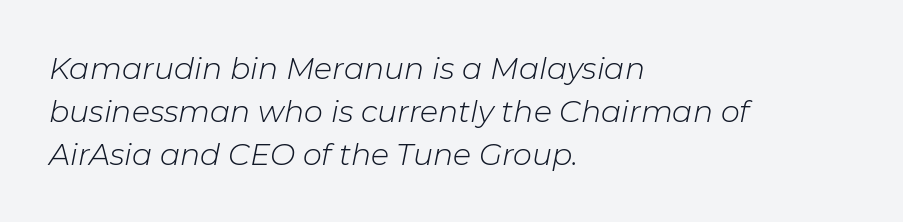
The rendering uses natural spacing where letterforms have individual widths. The compositor pushed each line to the left boundary. Quick note: italic. Check the space under the baseline: it is left empty. Letters have the restrained weight of plain body copy at most.
